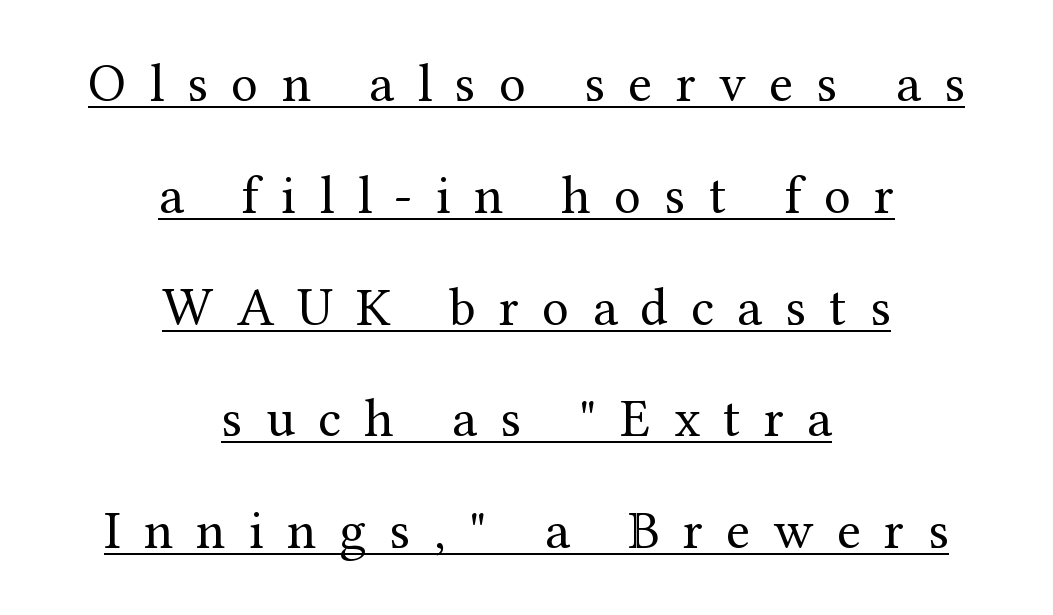
How would I describe the line gaps? Wide and relaxed. Caption: multi-line text, centered on the measure. The face used here appears with an underline applied. Letters have the restrained weight of plain body copy at most. What kind of face is this? One with serifs. The specimen reads as upright at a glance.
